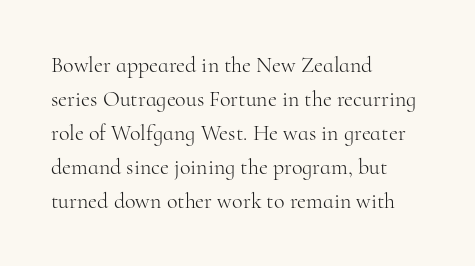
Q: Is the text bold? A: No.
Q: Is the text italic (slanted)? A: No, it is upright.
Q: Is the text underlined? A: No.
Q: How is the paragraph aligned? A: Left-aligned.
Q: Is the spacing between letters normal or unusually wide? A: Normal.
Q: Is the spacing between lines tight, normal or loose? A: Normal.
